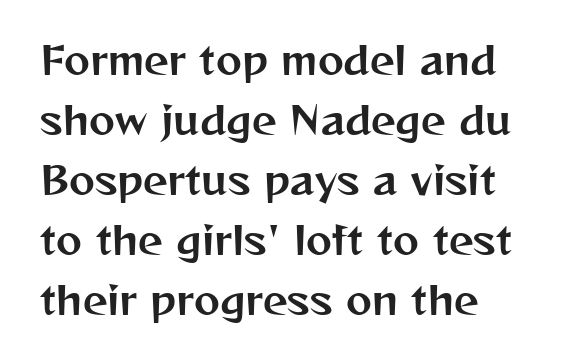
Q: Is the text italic (slanted)? A: No, it is upright.
Q: Is the typeface a serif or a sans-serif typeface? A: Sans-serif.
Q: Is the text underlined? A: No.
Q: How is the paragraph aligned? A: Left-aligned.
Q: Is the spacing between letters normal or unusually wide? A: Normal.
Q: Is the spacing between lines tight, normal or loose? A: Normal.
Q: Width (condensed, normal, or wide)? A: Normal.
Q: Stroke contrast? A: Medium.
Q: x-height? A: Medium.
Q: Monospaced? A: No.
